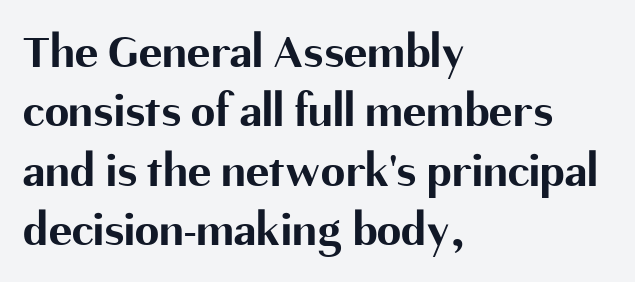
{"serif": "no", "italic": "no", "bold": "yes", "weight": "bold", "width": "normal", "stroke_contrast": "medium", "x_height": "medium", "monospaced": "no", "underline": "no", "align": "left", "line_spacing_ratio": 1.21, "letter_spacing": "normal", "letter_spacing_em": 0.0, "glyph_px": 49}
